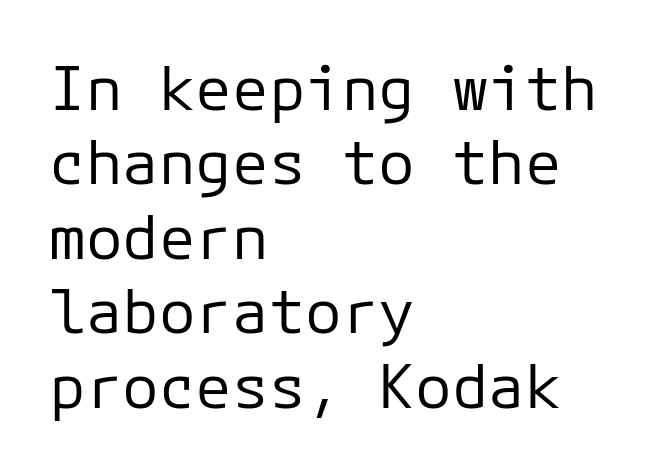
Visually the block forms a straight wall on the left and a jagged coastline on the right. A quiet, ordinary-to-light weight characterises the typeface. Check the space under the baseline: it is left empty. What kind of face is this? One without serifs — a sans. Posture: upright roman. These lines keep a tight, regular rhythm from letter to letter.
